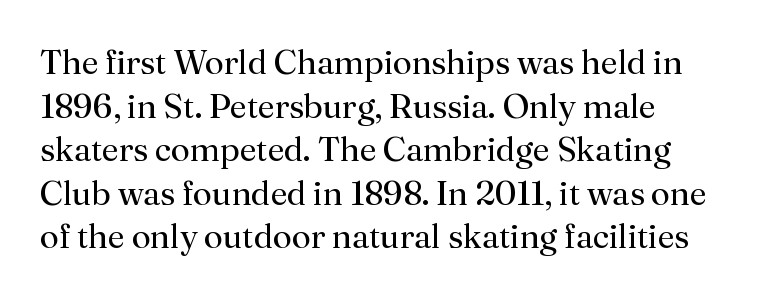
The image shows 34 px regular-weight serif type, upright; set left-aligned, normal line spacing (1.28x), normal letter spacing, not underlined; medium stroke contrast and a small x-height.
